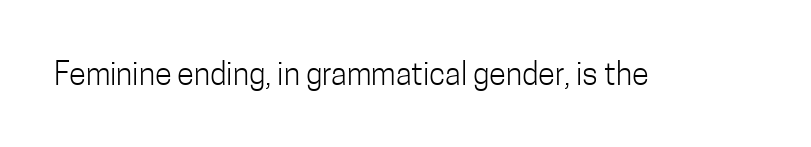
{"serif": "no", "italic": "no", "bold": "no", "weight": "light", "width": "condensed", "stroke_contrast": "low", "x_height": "medium", "monospaced": "no", "underline": "no", "letter_spacing": "normal", "letter_spacing_em": 0.0, "glyph_px": 31}
